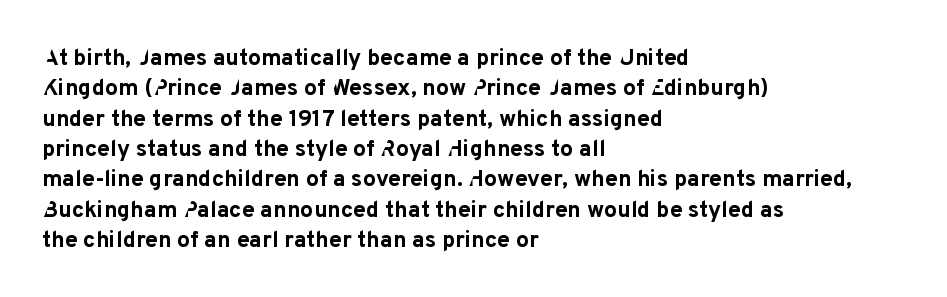
The image shows 23 px bold type, upright; set left-aligned, normal line spacing (1.32x), normal letter spacing, not underlined.
